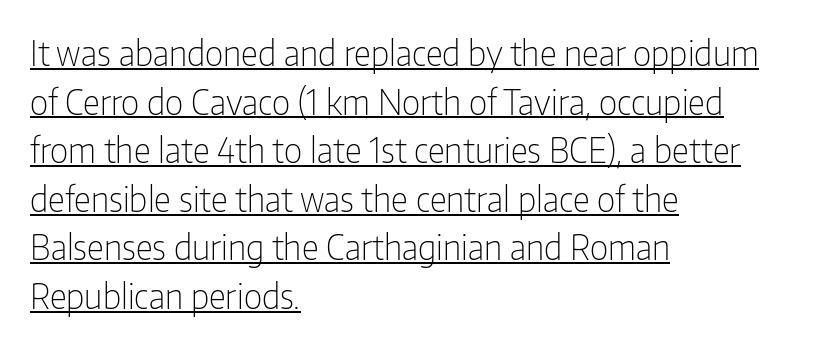
The image shows 34 px light, condensed sans-serif type, upright; set left-aligned, normal line spacing (1.43x), normal letter spacing, underlined; low stroke contrast and a medium x-height.
